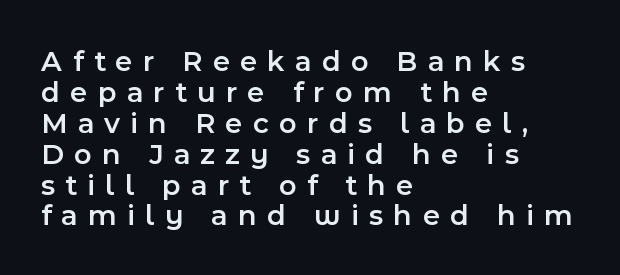
{"serif": "no", "italic": "no", "bold": "semi", "weight": "semibold", "width": "normal", "x_height": "medium", "monospaced": "no", "underline": "no", "align": "left", "line_spacing": "tight", "line_spacing_ratio": 1.03, "letter_spacing": "wide", "letter_spacing_em": 0.34, "glyph_px": 30}
